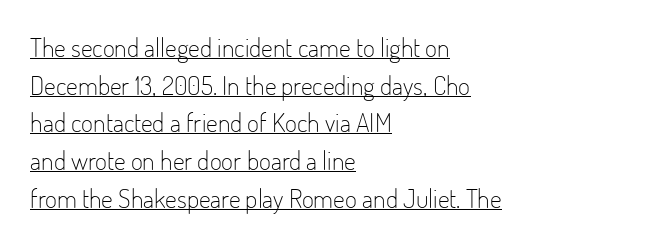
Line beginnings align vertically; line endings do not. What's the leading like? Ordinary, nothing unusual. The face used here is rendered with its standard letterfit. Caption: lettering with a line underneath. Notice how the stems are strictly vertical — no italics here.
